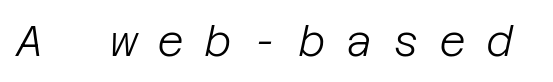
The image shows 42 px light type, italic (leaning right); set unusually wide letter spacing (+0.47 em), not underlined; low stroke contrast and a large x-height.
